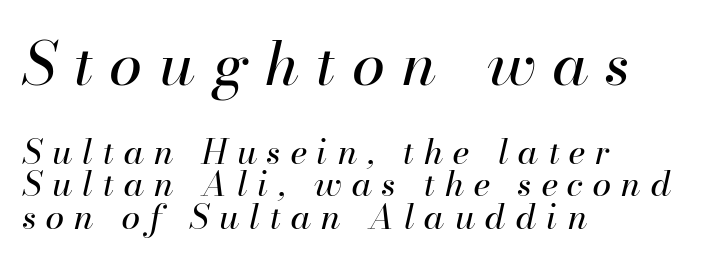
The image shows 60 px regular-weight type, italic (leaning right); set left-aligned, tight line spacing (0.96x), unusually wide letter spacing (+0.29 em), not underlined; the first (top) block is 1.76x larger; high stroke contrast and a small x-height.
